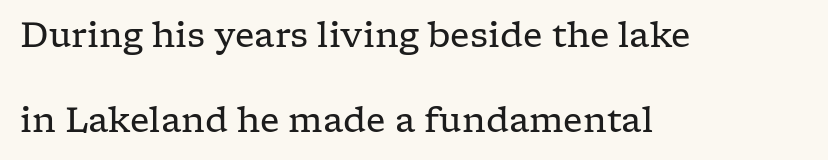
The image shows 34 px regular-weight, wide serif type, upright; set left-aligned, loose line spacing (2.49x), normal letter spacing, not underlined; low stroke contrast and a medium x-height.
